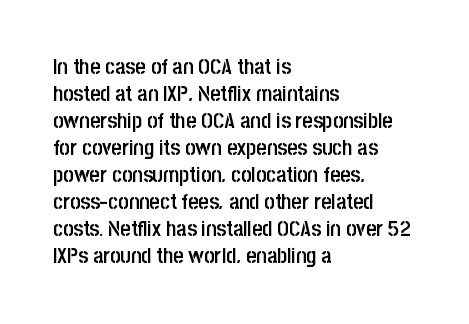
{"italic": "no", "bold": "semi", "underline": "no", "align": "left", "line_spacing_ratio": 1.23, "letter_spacing": "normal", "letter_spacing_em": 0.0, "glyph_px": 22}
